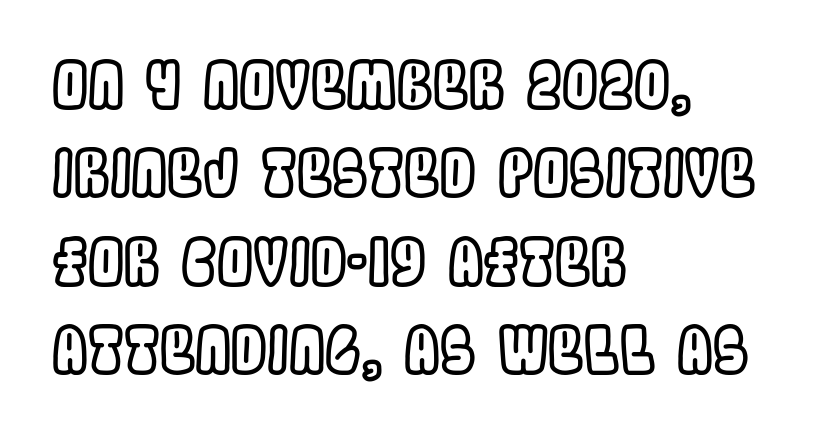
Do the letters lean? They stand straight. The area under the type is left untouched. The letters advance in unequal steps, a hallmark of proportional type. The compositor pushed each line to the left boundary.
